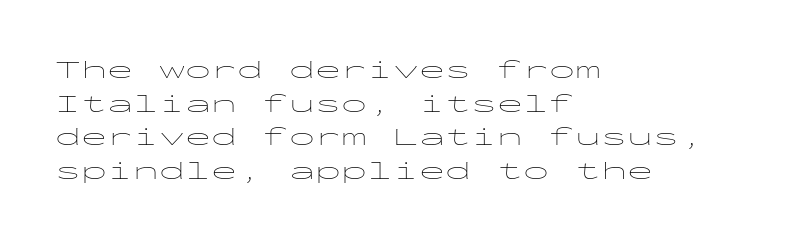
Interline gaps are of average width in this sample. In terms of posture, this sample is upright. Teacher's note: observe the even left margin — that is flush-left alignment. The cut favours lightness, reaching ordinary text weight at its darkest.
